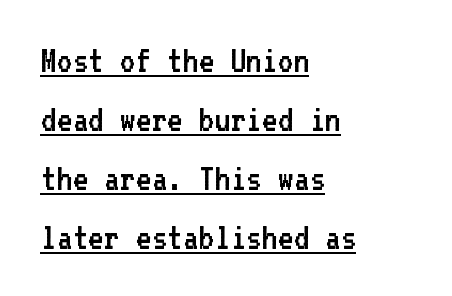
{"serif": "no", "italic": "no", "bold": "no", "weight": "regular", "width": "normal", "stroke_contrast": "low", "x_height": "medium", "monospaced": "yes", "underline": "yes", "align": "left", "line_spacing": "normal", "line_spacing_ratio": 1.55, "letter_spacing": "normal", "letter_spacing_em": 0.0, "glyph_px": 38}
